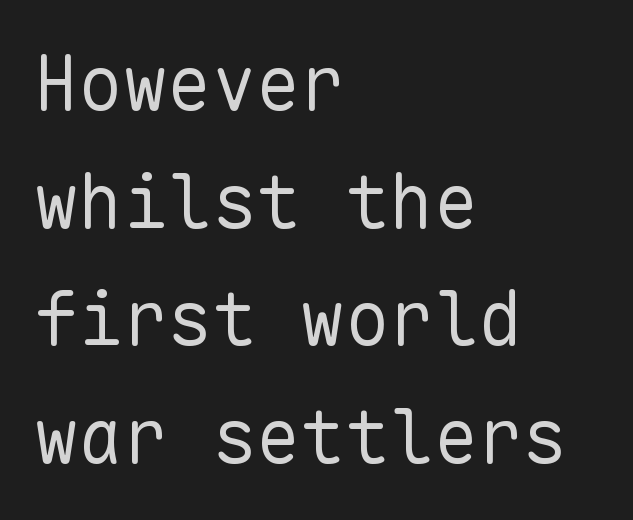
The string is rendered with underlining switched off. Normally led — the rows are evenly, conventionally spaced. Classification — sans serif. Tracking value appears to be zero — textbook default spacing.
